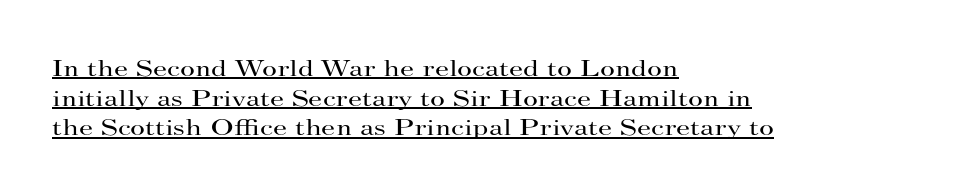
The image shows 23 px text type, upright; set left-aligned, normal line spacing (1.29x), normal letter spacing, underlined.
